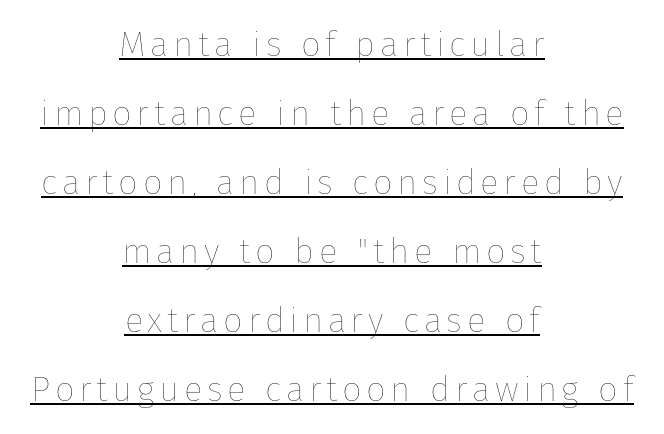
Q: Is the text bold? A: No.
Q: Is the text italic (slanted)? A: No, it is upright.
Q: Is the text underlined? A: Yes.
Q: How is the paragraph aligned? A: Centered.
Q: Is the spacing between lines tight, normal or loose? A: Loose.
Q: Width (condensed, normal, or wide)? A: Normal.
Q: Stroke contrast? A: Low.
Q: x-height? A: Medium.
Q: Monospaced? A: No.
